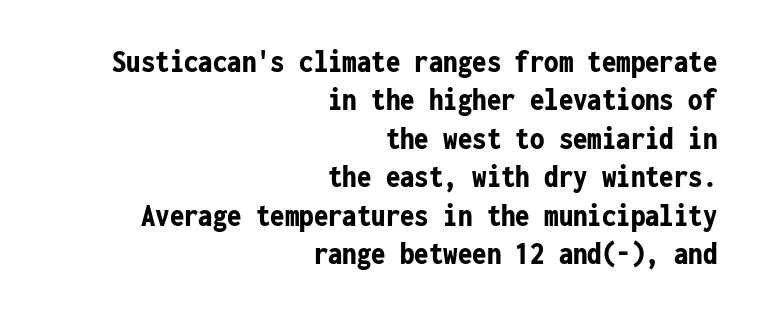
The image shows 32 px bold, condensed sans-serif type, upright, monospaced; set right-aligned, line spacing 1.2x, normal letter spacing, not underlined; low stroke contrast and a medium x-height.
